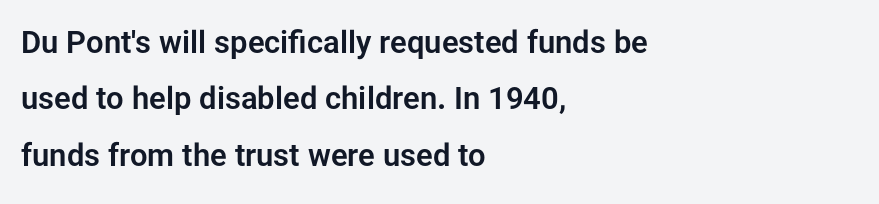
The image shows 31 px sans-serif type, upright; set left-aligned, line spacing 1.82x, normal letter spacing, not underlined; low stroke contrast and a medium x-height.
